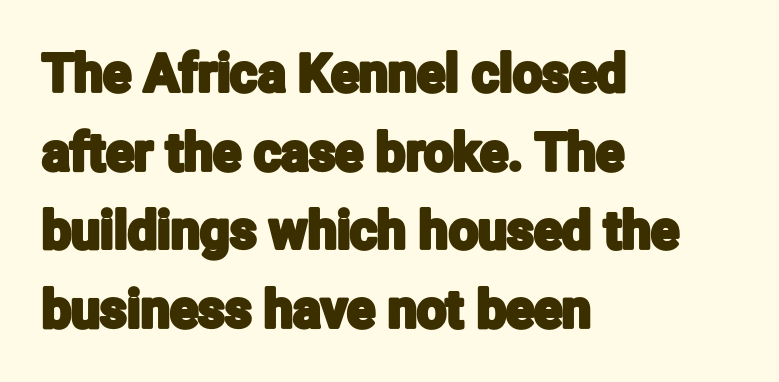
The image shows 52 px condensed sans-serif type, upright; set left-aligned, normal line spacing (1.51x), normal letter spacing, not underlined; low stroke contrast and a medium x-height.
